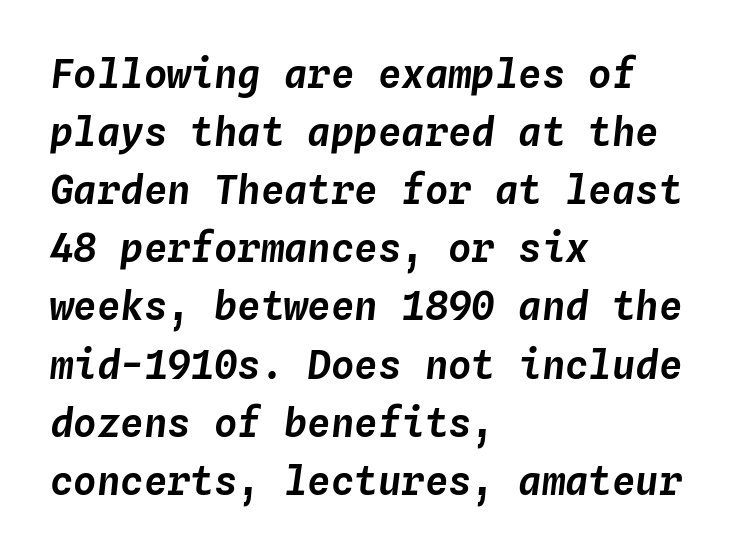
Q: Is the text italic (slanted)? A: Yes, it leans right by about 4 degrees.
Q: Is the text underlined? A: No.
Q: How is the paragraph aligned? A: Left-aligned.
Q: Is the spacing between letters normal or unusually wide? A: Normal.
Q: Is the spacing between lines tight, normal or loose? A: Normal.
Q: Width (condensed, normal, or wide)? A: Normal.
Q: Stroke contrast? A: Low.
Q: x-height? A: Medium.
Q: Monospaced? A: Yes.
